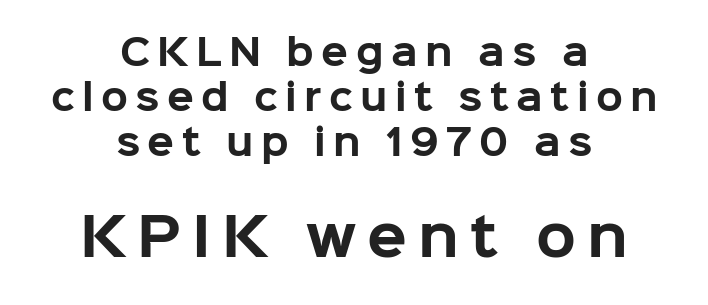
The image shows 52 px bold sans-serif type, upright; set centered, normal line spacing (1.29x), unusually wide letter spacing (+0.21 em), not underlined; the second (bottom) block is 1.49x larger; low stroke contrast and a medium x-height.
